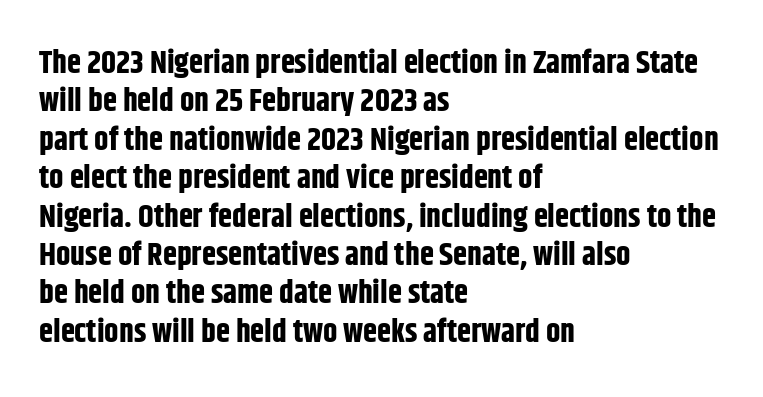
The image shows 32 px bold, condensed sans-serif type, upright; set left-aligned, line spacing 1.2x, normal letter spacing, not underlined; low stroke contrast and a large x-height.
